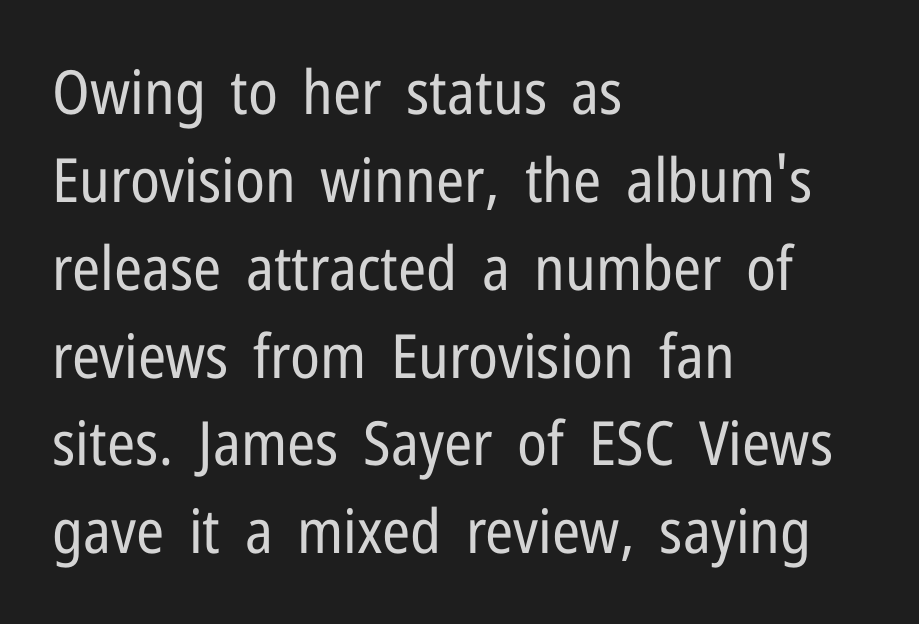
The lettering stays uniformly vertical, giving the passage a roman look. A student would call this left alignment; a typographer would say flush left, rag right. Tracking here is standard; glyphs follow each other at the usual distance. This is not heavy type; no bold has been used. Underlining? Definitely not there.
